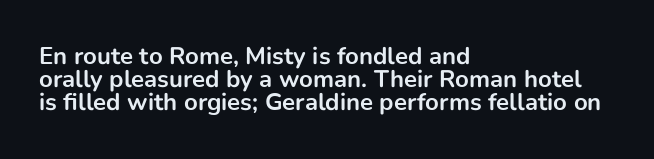
The image shows 24 px bold type, upright; set left-aligned, tight line spacing (0.96x), normal letter spacing, not underlined.
